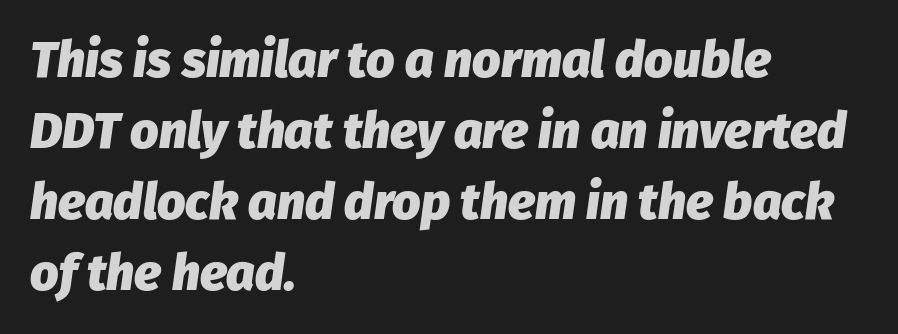
Standard letterfit; no display-style spreading of the glyphs. The axis of the letterforms is tilted away from vertical. Underline: absent. How would I describe the line gaps? Plain and ordinary. The face used here is proportionally spaced, like ordinary book or web type. Its strokes are broad and dark, the hallmark of bold type.
